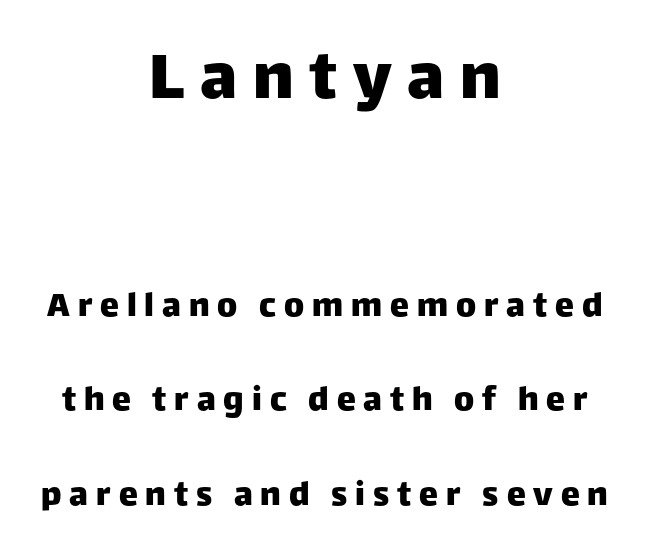
The image shows 75 px sans-serif type, upright; set centered, loose line spacing (2.49x), unusually wide letter spacing (+0.21 em), not underlined; the first (top) block is 1.97x larger; low stroke contrast and a large x-height.
